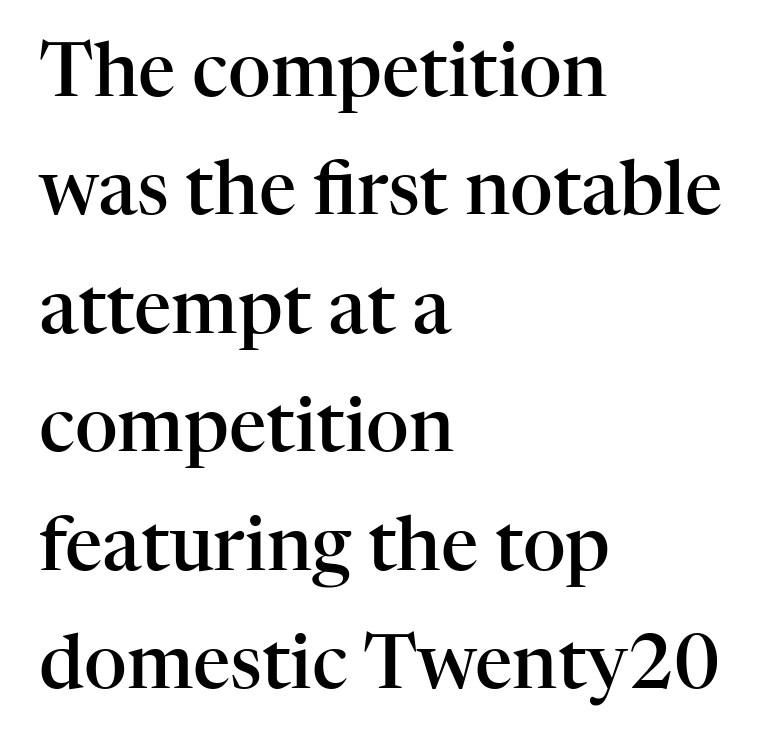
The designer left line spacing at the default. The passage shown has conventional tracking throughout. The specimen reads as upright at a glance. Notice the strokes are somewhat thickened but not fully heavy: this is a semibold. Underlining? Definitely not there. The type family on display is of the serif kind.
